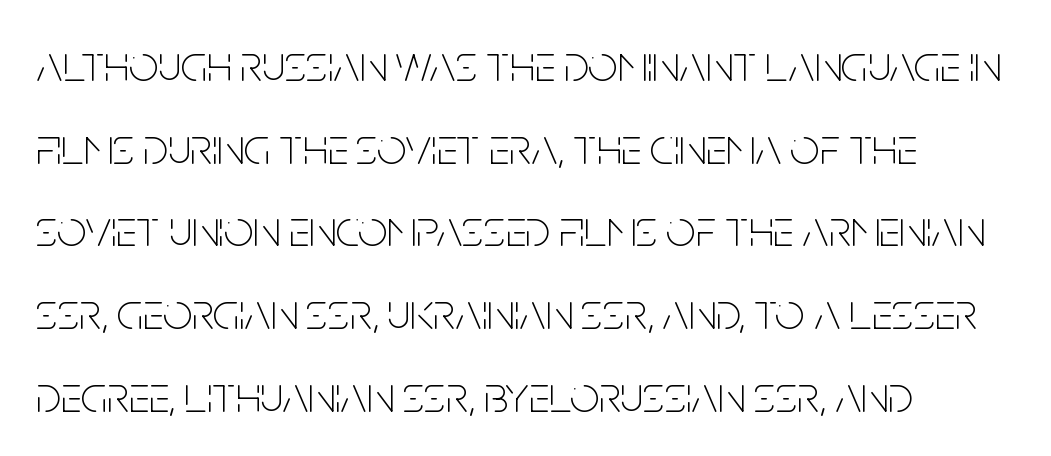
Q: Is the text bold? A: No.
Q: Is the text italic (slanted)? A: No, it is upright.
Q: Is the typeface a serif or a sans-serif typeface? A: Sans-serif.
Q: Is the text underlined? A: No.
Q: How is the paragraph aligned? A: Left-aligned.
Q: Is the spacing between letters normal or unusually wide? A: Normal.
Q: Is the spacing between lines tight, normal or loose? A: Normal.
Q: Width (condensed, normal, or wide)? A: Condensed.
Q: Stroke contrast? A: Low.
Q: x-height? A: Large.
Q: Monospaced? A: No.
